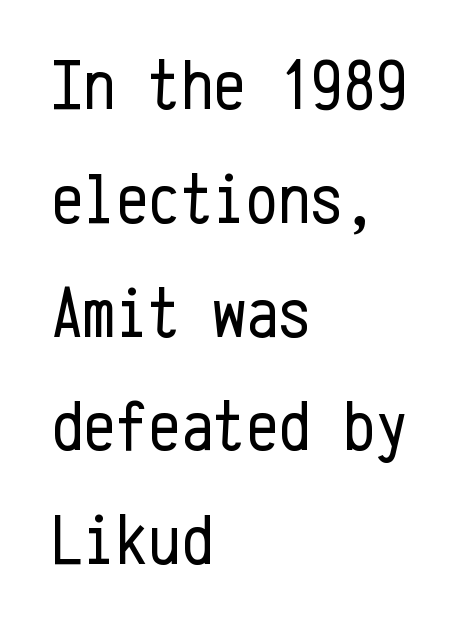
The image shows 72 px regular-weight, condensed sans-serif type, upright, monospaced; set left-aligned, normal line spacing (1.58x), normal letter spacing, not underlined; low stroke contrast and a medium x-height.
